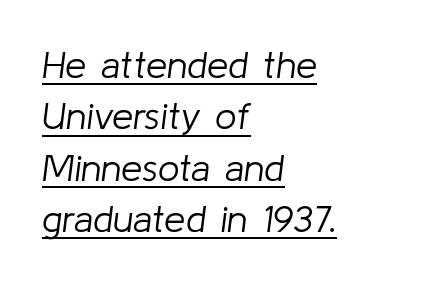
Q: Is the text bold? A: No.
Q: Is the text italic (slanted)? A: Yes, it leans right by about 8 degrees.
Q: Is the text underlined? A: Yes.
Q: How is the paragraph aligned? A: Left-aligned.
Q: Is the spacing between letters normal or unusually wide? A: Normal.
Q: Is the spacing between lines tight, normal or loose? A: Normal.
Q: Width (condensed, normal, or wide)? A: Normal.
Q: Stroke contrast? A: Low.
Q: x-height? A: Medium.
Q: Monospaced? A: No.
